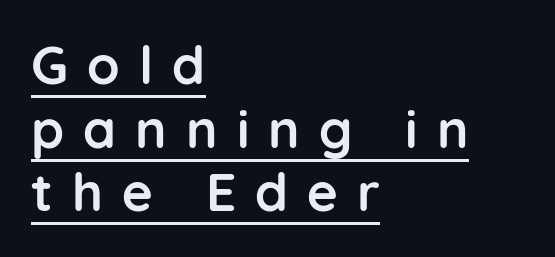
Q: Is the text bold? A: Yes.
Q: Is the text italic (slanted)? A: No, it is upright.
Q: Is the typeface a serif or a sans-serif typeface? A: Sans-serif.
Q: Is the text underlined? A: Yes.
Q: How is the paragraph aligned? A: Left-aligned.
Q: Is the spacing between letters normal or unusually wide? A: Unusually wide.
Q: Width (condensed, normal, or wide)? A: Normal.
Q: Stroke contrast? A: Low.
Q: x-height? A: Medium.
Q: Monospaced? A: No.
